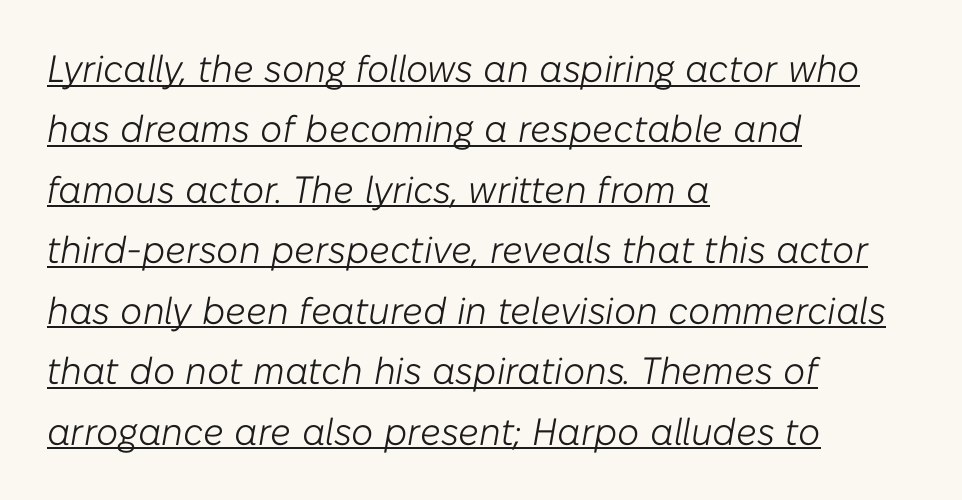
{"italic": "yes", "lean": "right", "slant_degrees": 10, "bold": "no", "weight": "light", "width": "normal", "stroke_contrast": "low", "x_height": "medium", "monospaced": "no", "underline": "yes", "align": "left", "line_spacing": "normal", "line_spacing_ratio": 1.59, "letter_spacing": "normal", "letter_spacing_em": 0.0, "glyph_px": 38}
